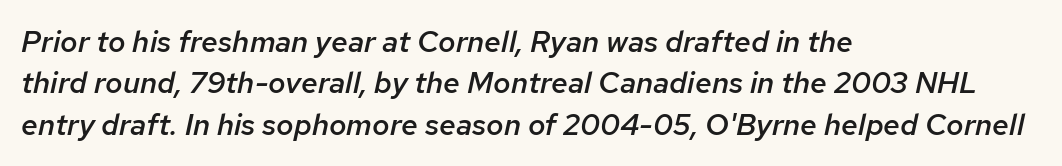
Q: Is the text bold? A: Semi-bold.
Q: Is the text italic (slanted)? A: Yes, it leans right by about 12 degrees.
Q: Is the text underlined? A: No.
Q: How is the paragraph aligned? A: Left-aligned.
Q: Is the spacing between letters normal or unusually wide? A: Normal.
Q: Is the spacing between lines tight, normal or loose? A: Normal.
Q: Width (condensed, normal, or wide)? A: Normal.
Q: Stroke contrast? A: Low.
Q: x-height? A: Medium.
Q: Monospaced? A: No.
